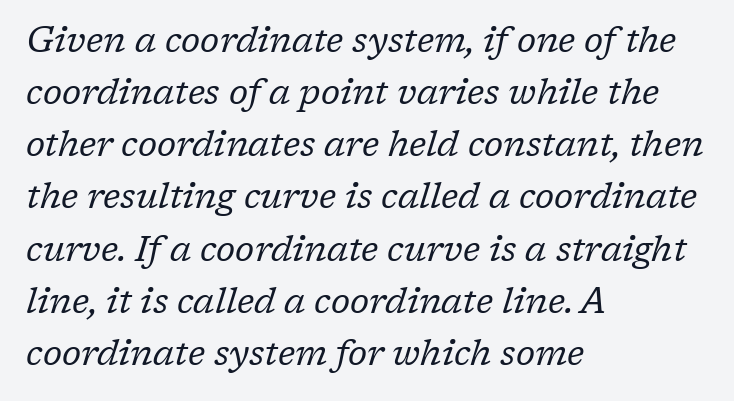
The designer went with a serif here, giving each stem small feet. Compared with a centered layout, this one pins lines to the left instead. Descenders hang freely into open space. The rendering applies a slant to the glyphs. A normal amount of white space separates one row of letters from the next. The font is comparable to plain body text, perhaps lighter.
